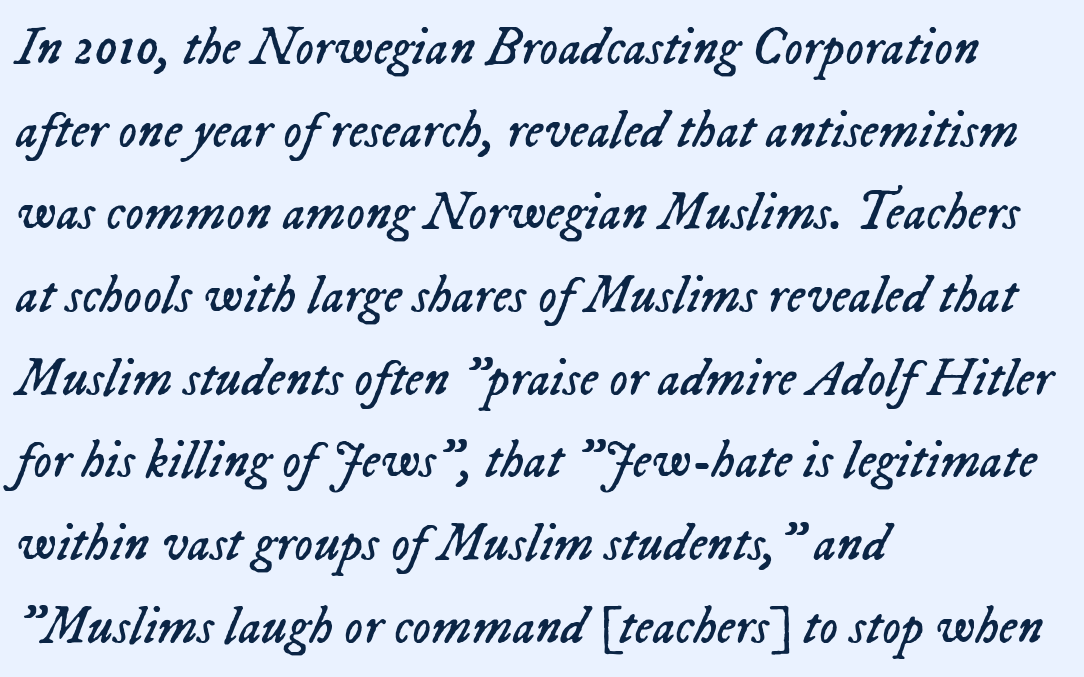
{"italic": "yes", "lean": "right", "slant_degrees": 23, "bold": "no", "weight": "regular", "width": "normal", "stroke_contrast": "low", "x_height": "medium", "monospaced": "no", "underline": "no", "align": "left", "line_spacing": "normal", "line_spacing_ratio": 1.59, "letter_spacing": "normal", "letter_spacing_em": 0.0, "glyph_px": 52}
